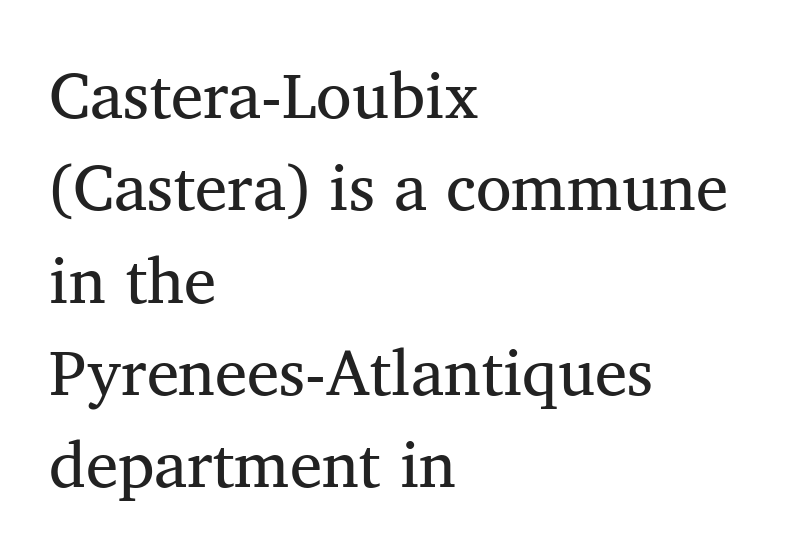
{"serif": "yes", "italic": "no", "bold": "no", "weight": "regular", "width": "normal", "stroke_contrast": "medium", "x_height": "medium", "monospaced": "no", "underline": "no", "align": "left", "line_spacing": "normal", "line_spacing_ratio": 1.42, "letter_spacing": "normal", "letter_spacing_em": 0.0, "glyph_px": 65}
